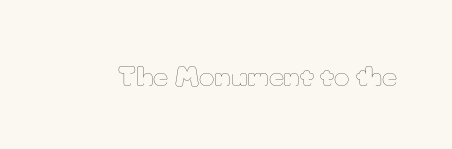
{"italic": "no", "bold": "no", "underline": "no", "letter_spacing": "normal", "letter_spacing_em": 0.0, "glyph_px": 26}
